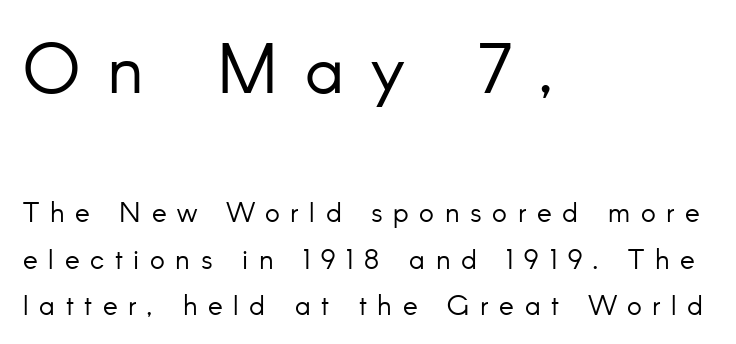
The image shows 70 px light sans-serif type, upright; set left-aligned, normal line spacing (1.65x), unusually wide letter spacing (+0.38 em), not underlined; the first (top) block is 2.5x larger; low stroke contrast and a small x-height.
